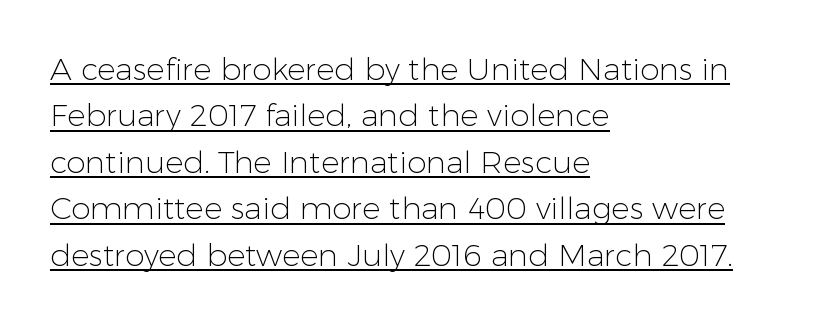
The image shows 31 px light sans-serif type, upright; set left-aligned, normal line spacing (1.5x), normal letter spacing, underlined; low stroke contrast and a medium x-height.
